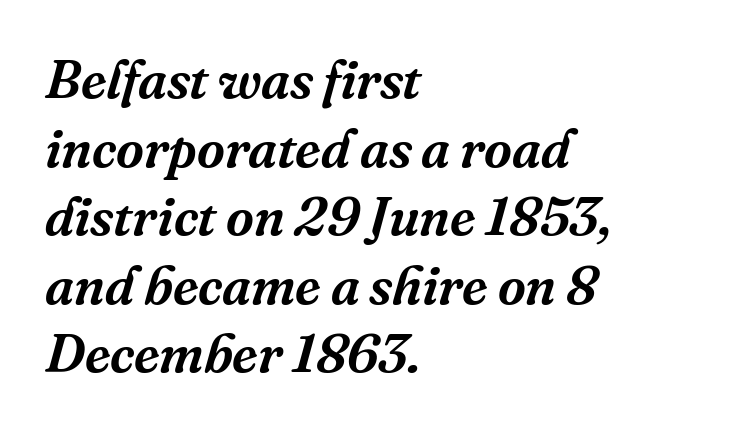
The image shows 54 px serif type, italic (leaning right); set left-aligned, normal line spacing (1.27x), normal letter spacing, not underlined; medium stroke contrast and a medium x-height.
